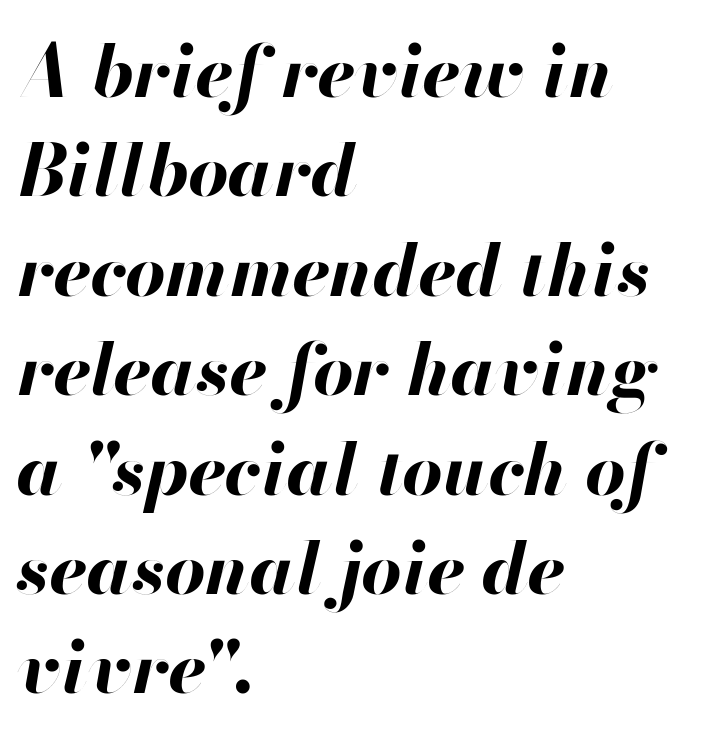
The letters advance in unequal steps, a hallmark of proportional type. These lines were composed using italics. Horizontally, the lines are justified to the leading edge only. Look at the tracking — it's just the regular setting, nothing added.
